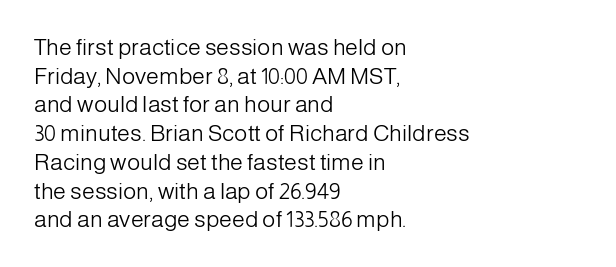
{"italic": "no", "bold": "no", "underline": "no", "align": "left", "line_spacing": "normal", "line_spacing_ratio": 1.25, "letter_spacing": "normal", "letter_spacing_em": 0.0, "glyph_px": 23}
